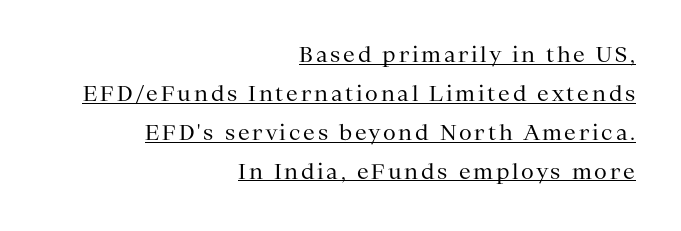
The image shows 21 px text type, upright; set right-aligned, line spacing 1.85x, underlined.
